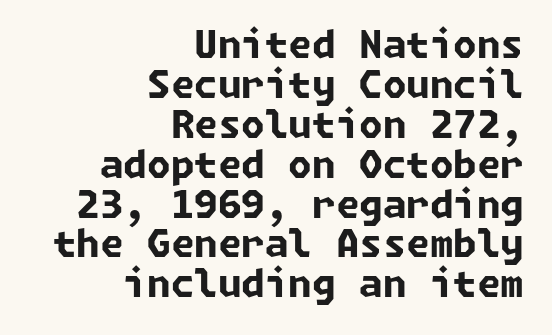
Q: Is the text bold? A: Yes.
Q: Is the typeface a serif or a sans-serif typeface? A: Sans-serif.
Q: Is the text underlined? A: No.
Q: How is the paragraph aligned? A: Right-aligned.
Q: Is the spacing between letters normal or unusually wide? A: Normal.
Q: Is the spacing between lines tight, normal or loose? A: Tight.
Q: Width (condensed, normal, or wide)? A: Normal.
Q: Stroke contrast? A: Low.
Q: x-height? A: Medium.
